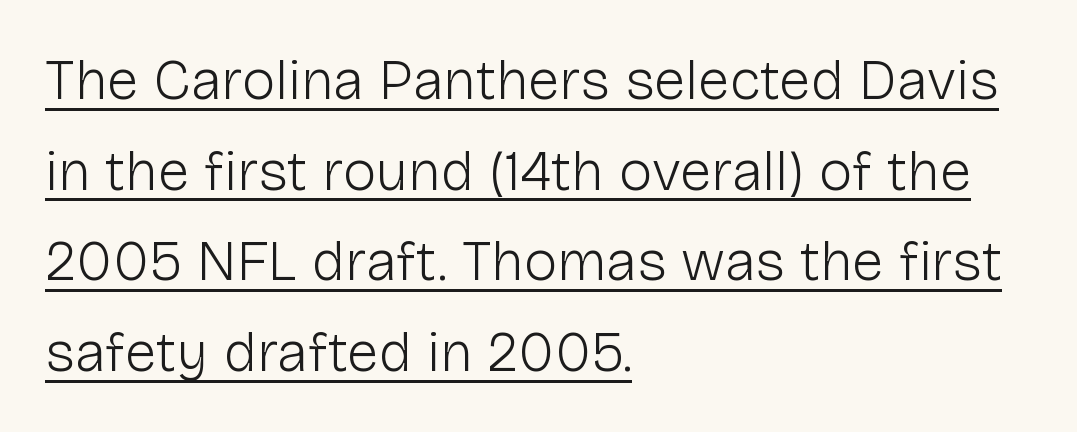
Do the characters align in a grid? No, the font is proportional. This rendering leaves character spacing at its baseline value. You can tell it's not italic because the verticals are truly vertical. Look at the bottom of the vertical strokes: they stop flat, with no serifs.
